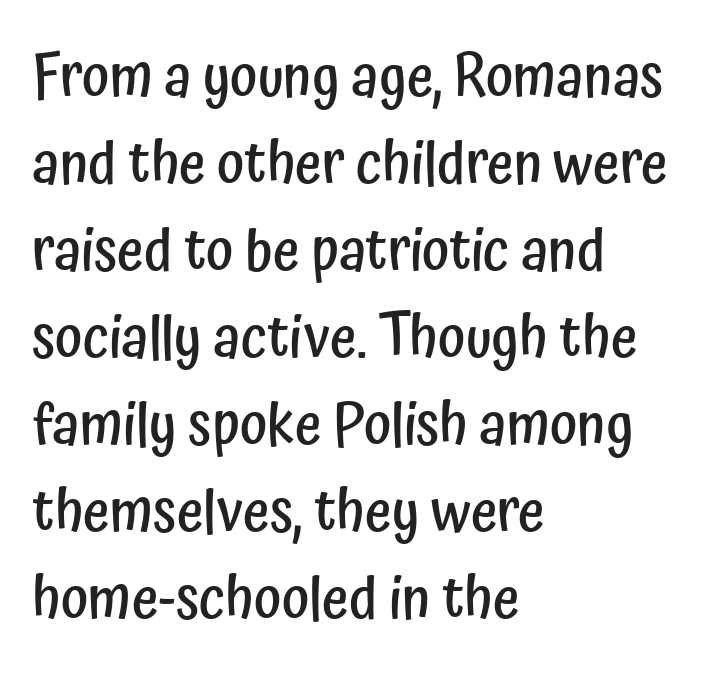
The image shows 58 px semibold, condensed sans-serif type, upright; set left-aligned, normal line spacing (1.5x), normal letter spacing, not underlined; low stroke contrast and a medium x-height.
